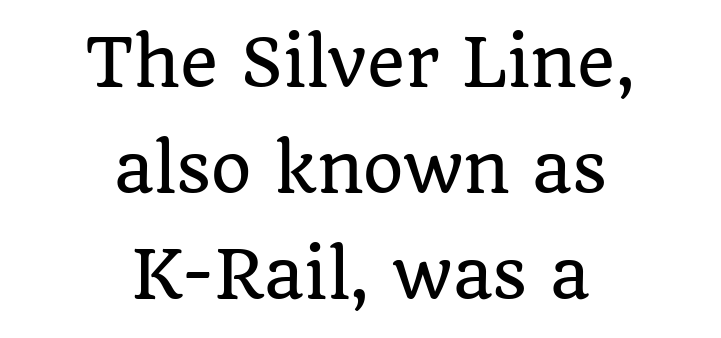
The face used here is proportionally spaced, like ordinary book or web type. This sample uses an upright cut, with every glyph sitting square on the baseline. Are there feet on the stems? There are — it's a serif. Notice how the passage keeps no hard edge, just a central spine. The letters sit at their default tracking, neither squeezed nor spread. Quick note: underline off.
